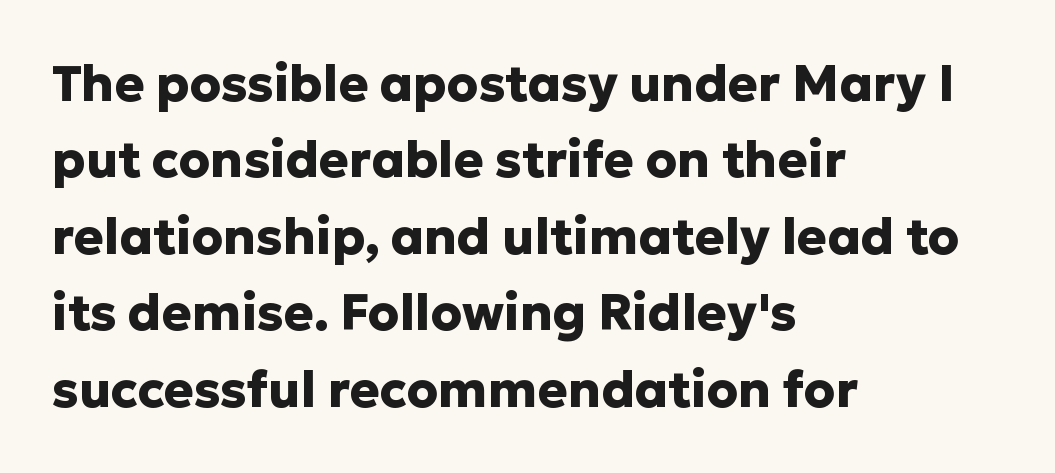
The characters display no serif detailing; their extremities are plain. The letters are bold, with thick, heavy strokes. In CSS terms this would be text-align: left. A typesetter would call this zero additional tracking.
